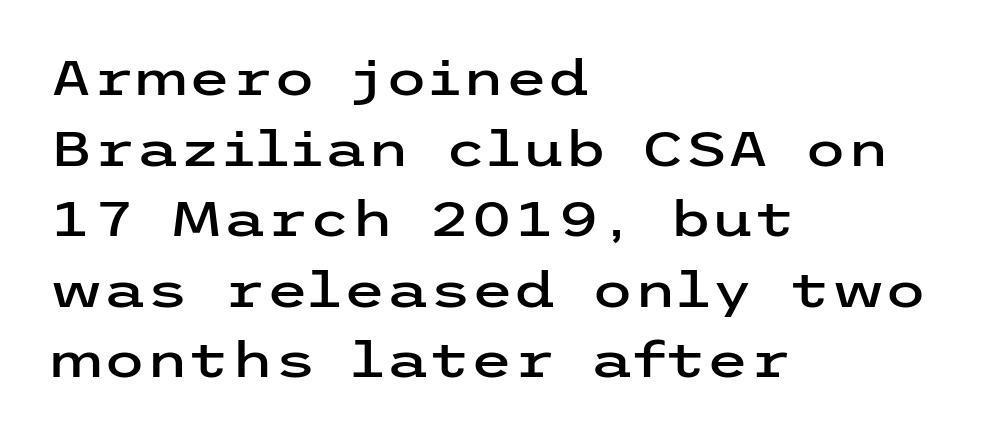
{"serif": "no", "italic": "no", "width": "wide", "stroke_contrast": "low", "x_height": "medium", "underline": "no", "align": "left", "line_spacing": "normal", "line_spacing_ratio": 1.44, "letter_spacing": "normal", "letter_spacing_em": 0.0, "glyph_px": 49}
